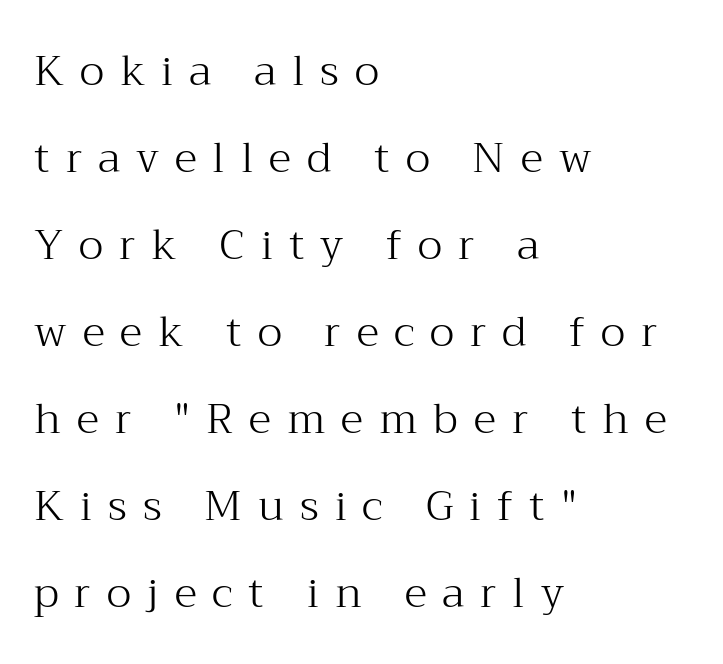
Q: Is the text bold? A: No.
Q: Is the text italic (slanted)? A: No, it is upright.
Q: Is the typeface a serif or a sans-serif typeface? A: Serif.
Q: Is the text underlined? A: No.
Q: How is the paragraph aligned? A: Left-aligned.
Q: Is the spacing between letters normal or unusually wide? A: Unusually wide.
Q: Is the spacing between lines tight, normal or loose? A: Loose.
Q: Width (condensed, normal, or wide)? A: Normal.
Q: Stroke contrast? A: Medium.
Q: x-height? A: Medium.
Q: Monospaced? A: No.
